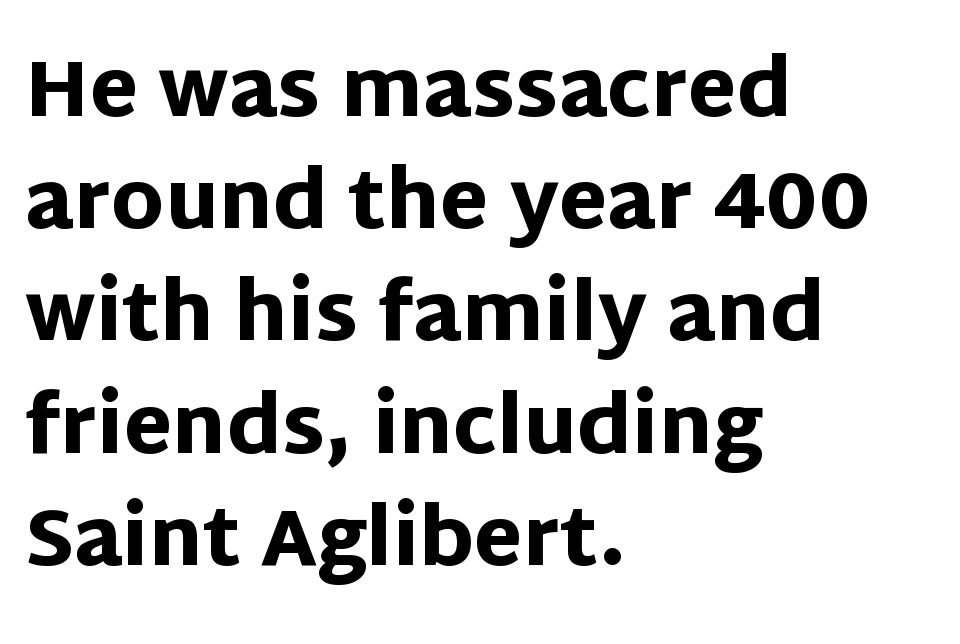
{"serif": "no", "italic": "no", "bold": "yes", "weight": "heavy", "width": "normal", "stroke_contrast": "low", "x_height": "large", "monospaced": "no", "underline": "no", "align": "left", "line_spacing": "normal", "line_spacing_ratio": 1.42, "letter_spacing": "normal", "letter_spacing_em": 0.0, "glyph_px": 79}
